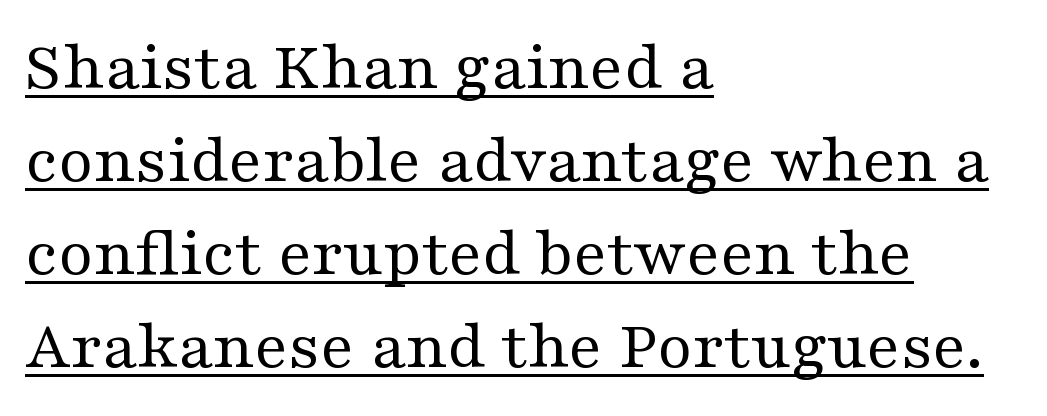
Each letter keeps its own natural width here, so spacing adapts to shape. The gaps between neighbouring characters are ordinary and unremarkable. The lines are quadded left. Italic? Not at all — the glyphs are vertical. Note: serifs present on the glyphs. Interline gaps are of average width in this sample.
